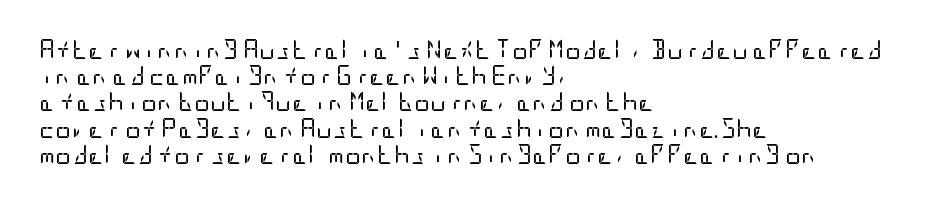
The image shows 20 px text type, upright; set left-aligned, normal line spacing (1.31x), normal letter spacing, not underlined.
